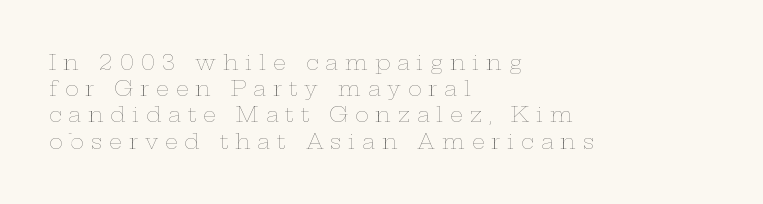
Does the leading feel generous? No, just average. The line texture is sparse and dotted thanks to wide tracking. Leftover space on each line is placed entirely after the last word. Stems and bowls with no extra thickness — not bold.
